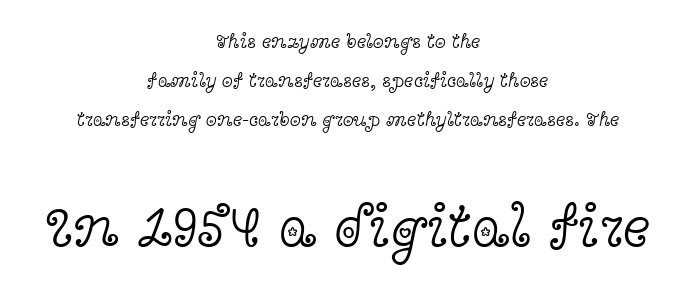
The image shows 59 px light, wide serif type; set centered, loose line spacing (1.96x), normal letter spacing, not underlined; the second (bottom) block is 2.95x larger; a medium x-height.
